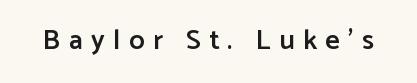
Q: Is the text bold? A: Semi-bold.
Q: Is the text italic (slanted)? A: No, it is upright.
Q: Is the typeface a serif or a sans-serif typeface? A: Sans-serif.
Q: Is the text underlined? A: No.
Q: Is the spacing between letters normal or unusually wide? A: Unusually wide.
Q: Width (condensed, normal, or wide)? A: Normal.
Q: Stroke contrast? A: Low.
Q: x-height? A: Medium.
Q: Monospaced? A: No.
